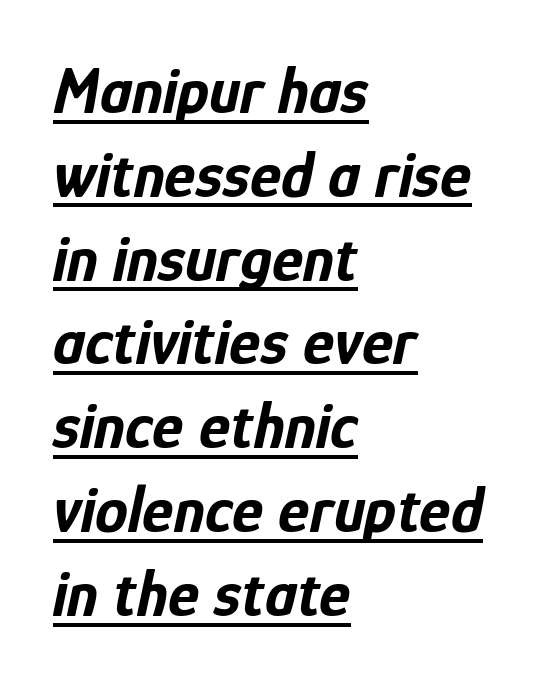
{"italic": "yes", "lean": "right", "slant_degrees": 12, "bold": "yes", "weight": "bold", "width": "condensed", "stroke_contrast": "low", "x_height": "medium", "monospaced": "no", "underline": "yes", "align": "left", "line_spacing": "normal", "line_spacing_ratio": 1.27, "letter_spacing": "normal", "letter_spacing_em": 0.0, "glyph_px": 66}
